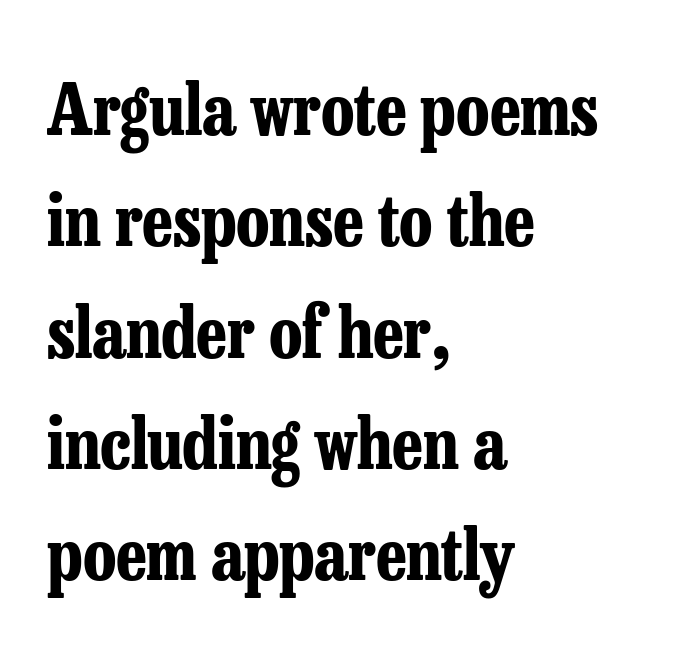
The image shows 70 px bold, condensed serif type, upright; set left-aligned, normal line spacing (1.59x), normal letter spacing, not underlined; low stroke contrast and a medium x-height.
